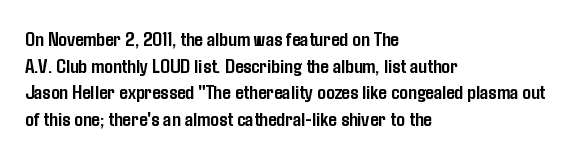
Q: Is the text bold? A: Yes.
Q: Is the text italic (slanted)? A: No, it is upright.
Q: Is the text underlined? A: No.
Q: How is the paragraph aligned? A: Left-aligned.
Q: Is the spacing between letters normal or unusually wide? A: Normal.
Q: Is the spacing between lines tight, normal or loose? A: Normal.
